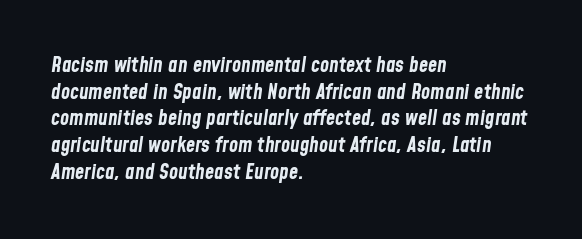
Q: Is the text bold? A: Yes.
Q: Is the text italic (slanted)? A: Yes, it leans right by about 8 degrees.
Q: Is the text underlined? A: No.
Q: How is the paragraph aligned? A: Left-aligned.
Q: Is the spacing between letters normal or unusually wide? A: Normal.
Q: Is the spacing between lines tight, normal or loose? A: Normal.
